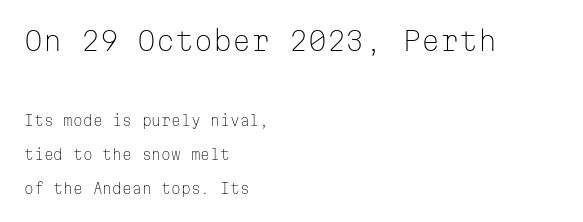
Q: Is the text bold? A: No.
Q: Is the text italic (slanted)? A: No, it is upright.
Q: Is the text underlined? A: No.
Q: How is the paragraph aligned? A: Left-aligned.
Q: Is the spacing between letters normal or unusually wide? A: Normal.
Q: Is the spacing between lines tight, normal or loose? A: Loose.
Q: Which block of text is set in a larger size, the first (top) or the second (bottom)? A: The first (top) one.
